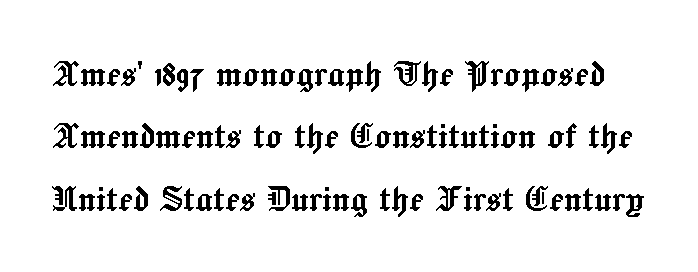
Q: Is the text italic (slanted)? A: No, it is upright.
Q: Is the text underlined? A: No.
Q: Is the spacing between letters normal or unusually wide? A: Normal.
Q: Is the spacing between lines tight, normal or loose? A: Normal.
Q: Width (condensed, normal, or wide)? A: Normal.
Q: x-height? A: Medium.
Q: Monospaced? A: No.
